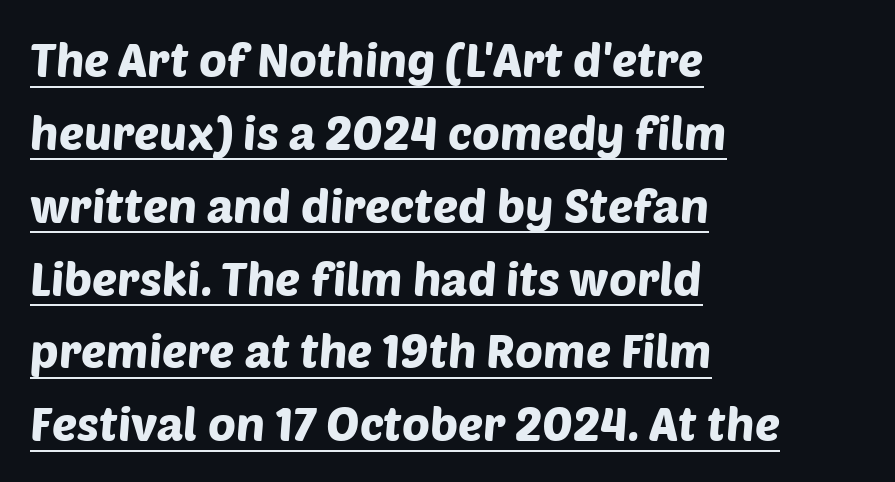
Q: Is the typeface a serif or a sans-serif typeface? A: Sans-serif.
Q: Is the text underlined? A: Yes.
Q: How is the paragraph aligned? A: Left-aligned.
Q: Is the spacing between letters normal or unusually wide? A: Normal.
Q: Is the spacing between lines tight, normal or loose? A: Normal.
Q: Width (condensed, normal, or wide)? A: Normal.
Q: Stroke contrast? A: Low.
Q: x-height? A: Large.
Q: Monospaced? A: No.
